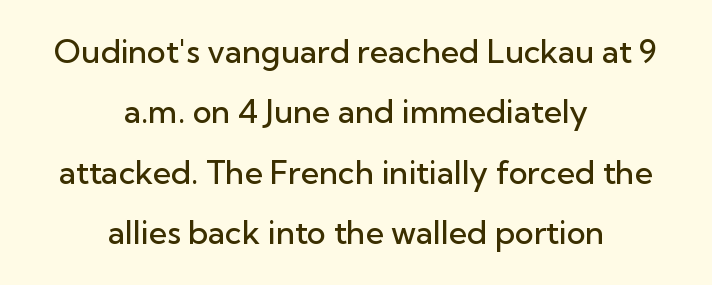
Q: Is the text bold? A: Semi-bold.
Q: Is the text italic (slanted)? A: No, it is upright.
Q: Is the typeface a serif or a sans-serif typeface? A: Sans-serif.
Q: Is the text underlined? A: No.
Q: How is the paragraph aligned? A: Centered.
Q: Is the spacing between letters normal or unusually wide? A: Normal.
Q: Width (condensed, normal, or wide)? A: Normal.
Q: Stroke contrast? A: Low.
Q: x-height? A: Medium.
Q: Monospaced? A: No.
